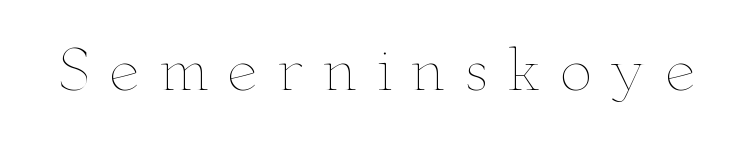
{"italic": "no", "bold": "no", "weight": "thin", "width": "wide", "stroke_contrast": "low", "x_height": "small", "monospaced": "no", "underline": "no", "letter_spacing": "wide", "letter_spacing_em": 0.32, "glyph_px": 56}
